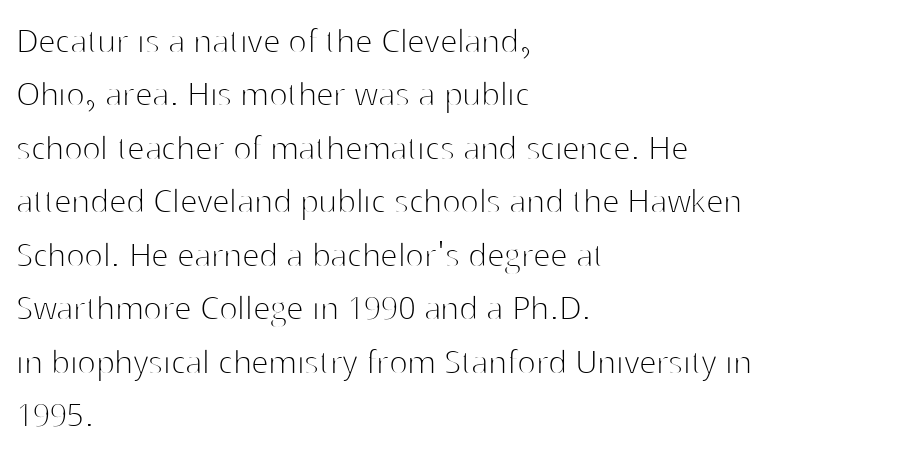
How would I describe the line gaps? Plain and ordinary. Serif or sans? Sans — the stroke terminals are bare. Looks like regular typesetting: each glyph gets only the width it needs. Compared with typical body copy, the letter spacing here is the same. Think standard paragraph weight, or any step lighter than that.
